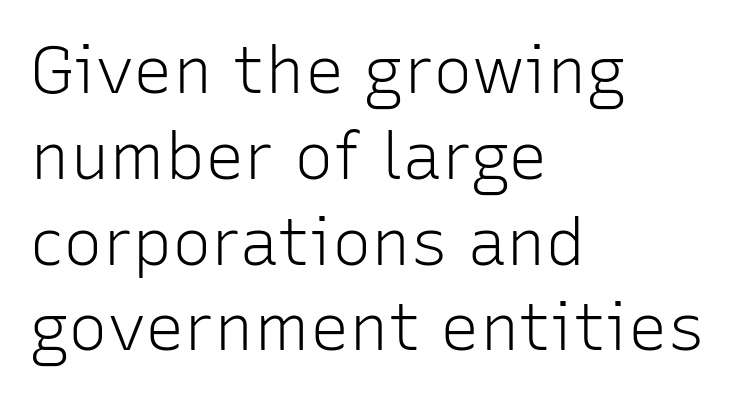
{"serif": "no", "italic": "no", "bold": "no", "weight": "light", "width": "normal", "stroke_contrast": "low", "x_height": "medium", "monospaced": "no", "underline": "no", "align": "left", "line_spacing": "normal", "line_spacing_ratio": 1.3, "letter_spacing": "normal", "letter_spacing_em": 0.0, "glyph_px": 66}
